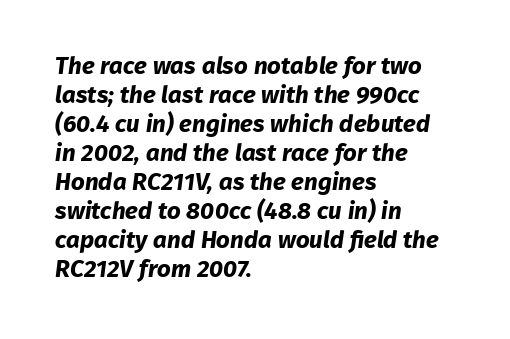
Q: Is the text bold? A: Yes.
Q: Is the text underlined? A: No.
Q: How is the paragraph aligned? A: Left-aligned.
Q: Is the spacing between letters normal or unusually wide? A: Normal.
